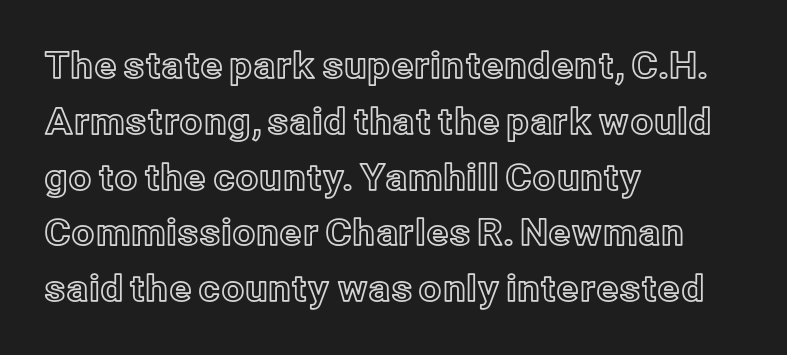
This rendering features lettering with no underline. Default kerning and tracking; the words read as compact shapes. One glance says typical: line gaps are just what's usual. Here the designer chose a conventional face with non-uniform glyph widths. The lines are quadded left. Rendered with straight, roman letterforms.
